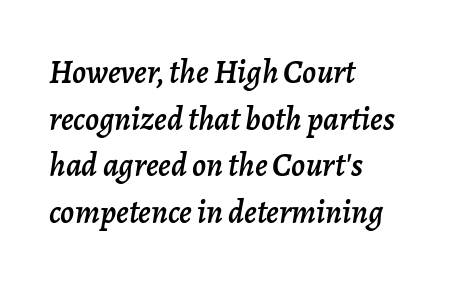
{"italic": "yes", "lean": "right", "slant_degrees": 7, "width": "normal", "stroke_contrast": "low", "x_height": "medium", "monospaced": "no", "underline": "no", "align": "left", "line_spacing": "normal", "line_spacing_ratio": 1.41, "letter_spacing": "normal", "letter_spacing_em": 0.0, "glyph_px": 33}
